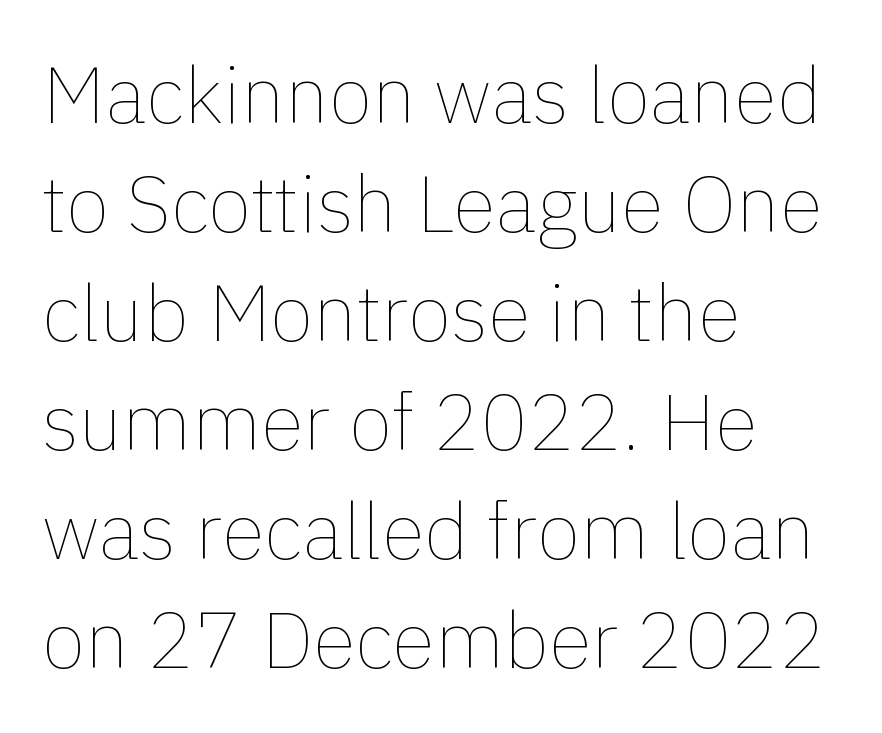
Q: Is the text bold? A: No.
Q: Is the text italic (slanted)? A: No, it is upright.
Q: Is the text underlined? A: No.
Q: How is the paragraph aligned? A: Left-aligned.
Q: Is the spacing between letters normal or unusually wide? A: Normal.
Q: Is the spacing between lines tight, normal or loose? A: Normal.
Q: Width (condensed, normal, or wide)? A: Normal.
Q: x-height? A: Medium.
Q: Monospaced? A: No.
